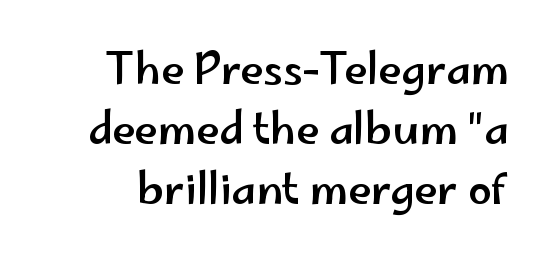
Q: Is the text italic (slanted)? A: No, it is upright.
Q: Is the typeface a serif or a sans-serif typeface? A: Sans-serif.
Q: Is the text underlined? A: No.
Q: Is the spacing between letters normal or unusually wide? A: Normal.
Q: Is the spacing between lines tight, normal or loose? A: Normal.
Q: Width (condensed, normal, or wide)? A: Wide.
Q: Stroke contrast? A: Low.
Q: x-height? A: Small.
Q: Monospaced? A: No.
